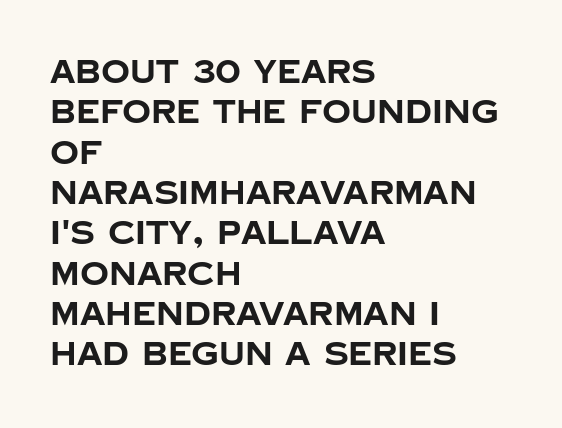
Q: Is the text bold? A: Yes.
Q: Is the text italic (slanted)? A: No, it is upright.
Q: Is the typeface a serif or a sans-serif typeface? A: Sans-serif.
Q: Is the text underlined? A: No.
Q: How is the paragraph aligned? A: Left-aligned.
Q: Is the spacing between letters normal or unusually wide? A: Normal.
Q: Is the spacing between lines tight, normal or loose? A: Normal.
Q: Width (condensed, normal, or wide)? A: Normal.
Q: Stroke contrast? A: Low.
Q: x-height? A: Large.
Q: Monospaced? A: No.
